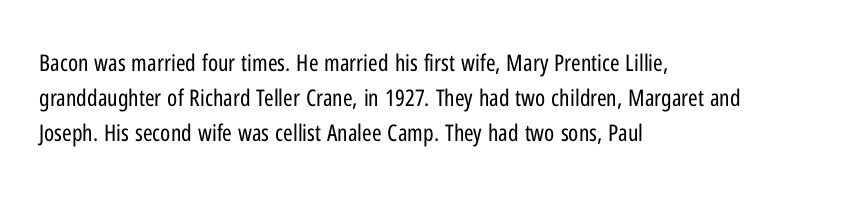
Q: Is the text bold? A: No.
Q: Is the text italic (slanted)? A: No, it is upright.
Q: Is the text underlined? A: No.
Q: How is the paragraph aligned? A: Left-aligned.
Q: Is the spacing between letters normal or unusually wide? A: Normal.
Q: Is the spacing between lines tight, normal or loose? A: Normal.
